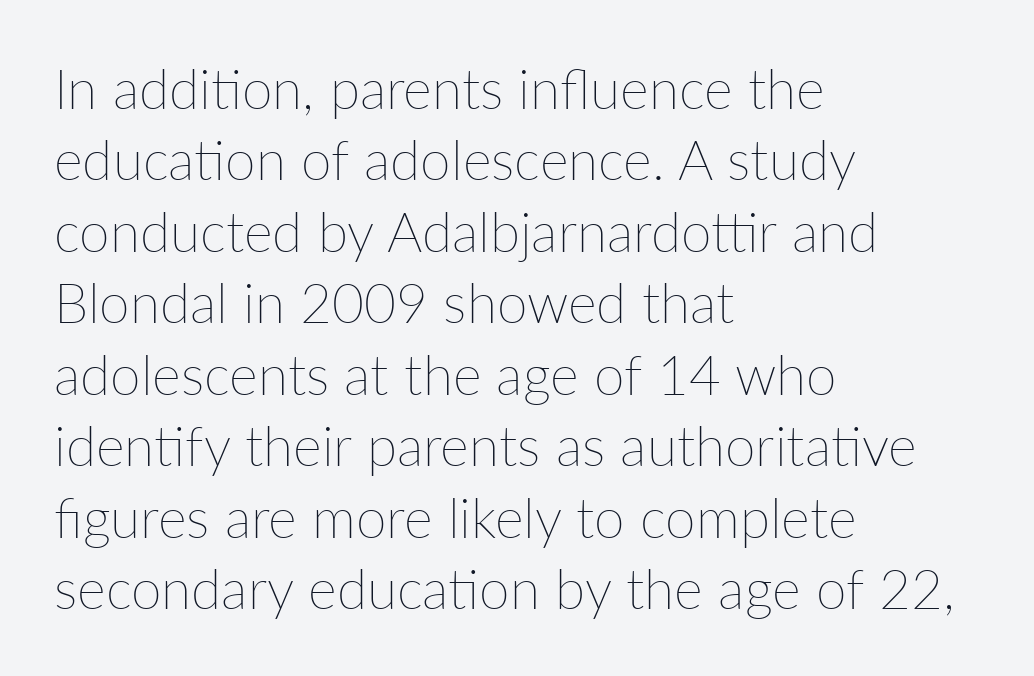
Q: Is the text bold? A: No.
Q: Is the text italic (slanted)? A: No, it is upright.
Q: Is the text underlined? A: No.
Q: How is the paragraph aligned? A: Left-aligned.
Q: Is the spacing between letters normal or unusually wide? A: Normal.
Q: Is the spacing between lines tight, normal or loose? A: Normal.
Q: Width (condensed, normal, or wide)? A: Normal.
Q: Stroke contrast? A: Low.
Q: x-height? A: Medium.
Q: Monospaced? A: No.
